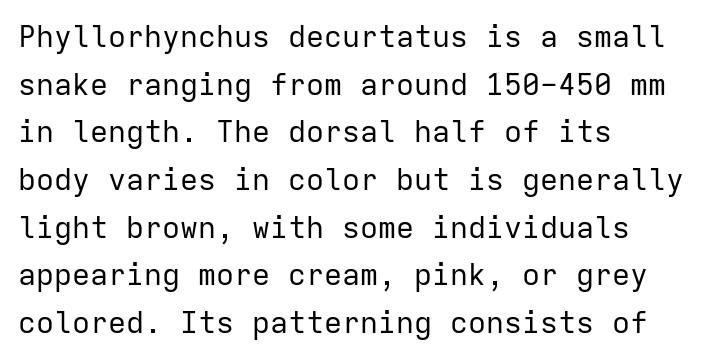
{"serif": "no", "italic": "no", "bold": "no", "weight": "regular", "width": "normal", "stroke_contrast": "low", "x_height": "medium", "monospaced": "yes", "underline": "no", "align": "left", "line_spacing": "normal", "line_spacing_ratio": 1.59, "letter_spacing": "normal", "letter_spacing_em": 0.0, "glyph_px": 30}
